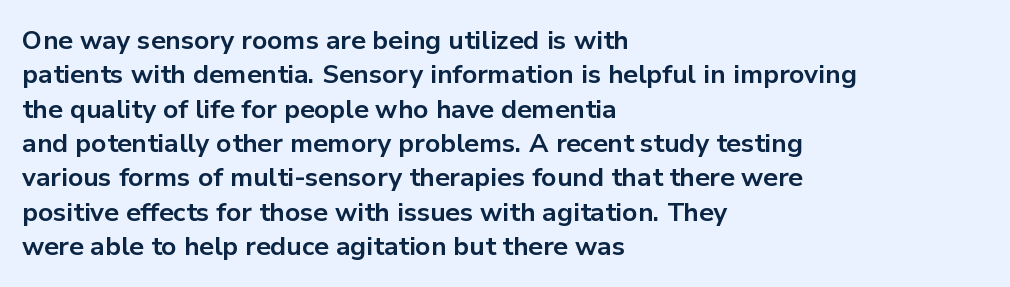
{"italic": "no", "bold": "yes", "underline": "no", "align": "left", "line_spacing": "normal", "line_spacing_ratio": 1.32, "letter_spacing": "normal", "letter_spacing_em": 0.0, "glyph_px": 26}
